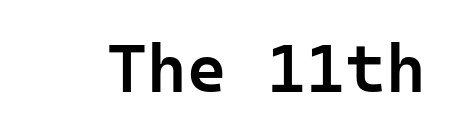
{"serif": "no", "italic": "no", "bold": "semi", "weight": "semibold", "width": "normal", "stroke_contrast": "low", "x_height": "medium", "monospaced": "yes", "underline": "no", "letter_spacing": "normal", "letter_spacing_em": 0.0, "glyph_px": 68}
